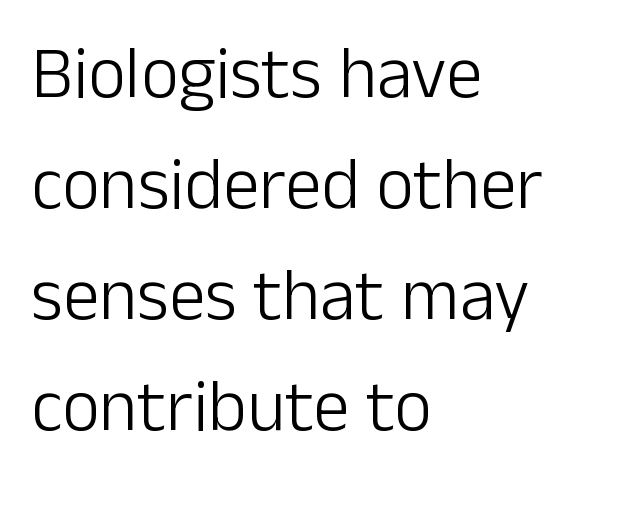
{"serif": "no", "italic": "no", "bold": "no", "weight": "light", "width": "normal", "stroke_contrast": "low", "x_height": "medium", "monospaced": "no", "underline": "no", "align": "left", "line_spacing": "normal", "line_spacing_ratio": 1.52, "letter_spacing": "normal", "letter_spacing_em": 0.0, "glyph_px": 73}
